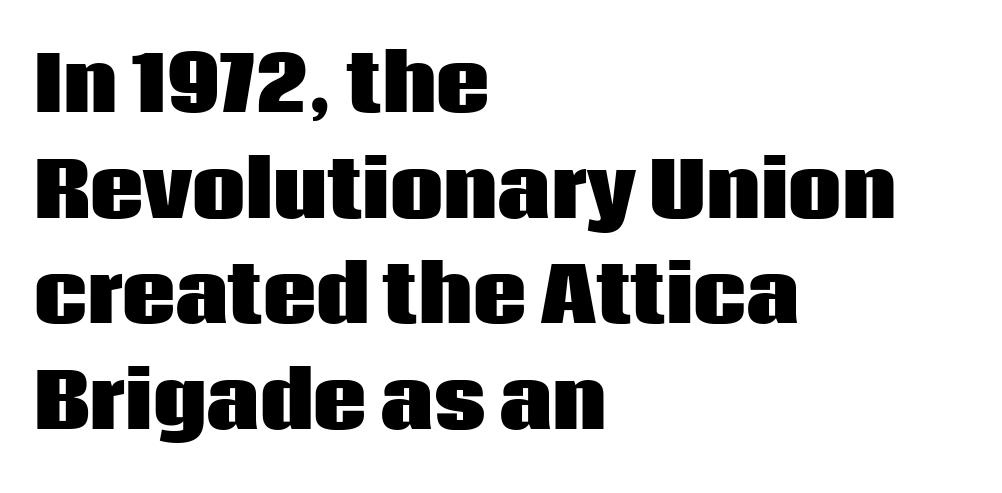
The image shows 75 px heavy sans-serif type, upright; set left-aligned, normal line spacing (1.41x), normal letter spacing, not underlined; low stroke contrast and a large x-height.
